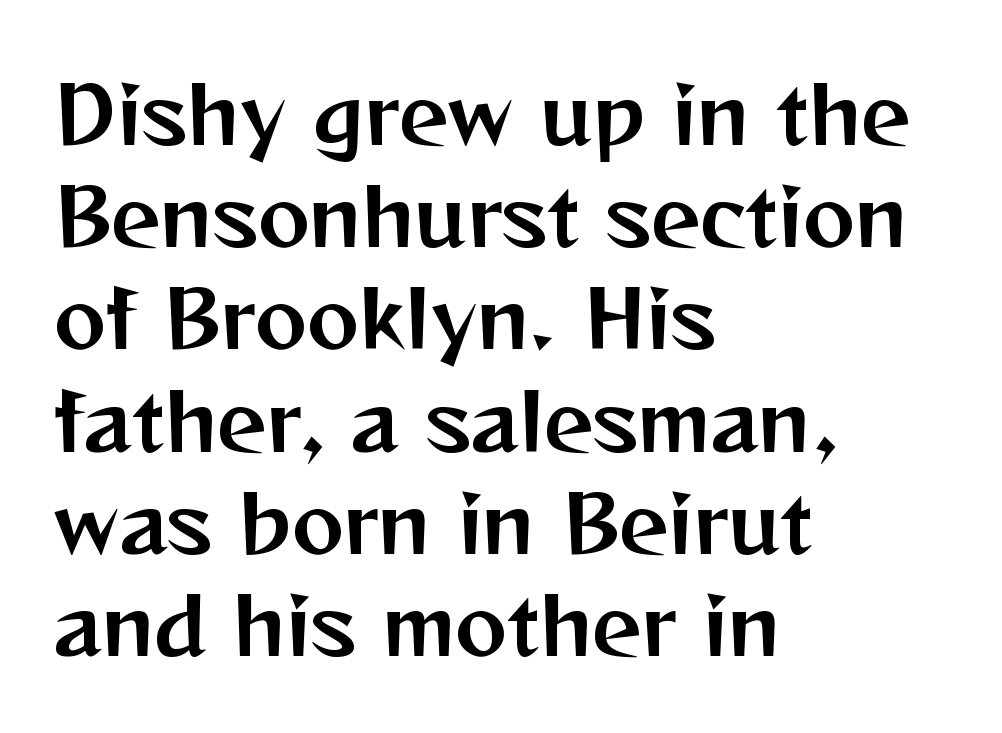
The image shows 78 px sans-serif type, upright; set left-aligned, normal line spacing (1.31x), normal letter spacing, not underlined; medium stroke contrast and a medium x-height.
